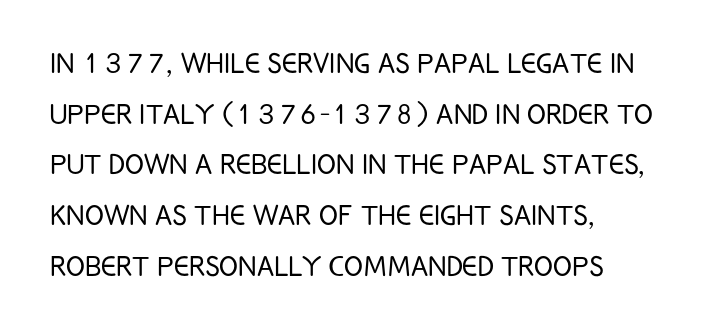
Q: Is the text bold? A: No.
Q: Is the text italic (slanted)? A: No, it is upright.
Q: Is the typeface a serif or a sans-serif typeface? A: Sans-serif.
Q: Is the text underlined? A: No.
Q: How is the paragraph aligned? A: Left-aligned.
Q: Is the spacing between letters normal or unusually wide? A: Normal.
Q: Is the spacing between lines tight, normal or loose? A: Normal.
Q: Width (condensed, normal, or wide)? A: Condensed.
Q: Stroke contrast? A: Low.
Q: x-height? A: Large.
Q: Monospaced? A: No.
